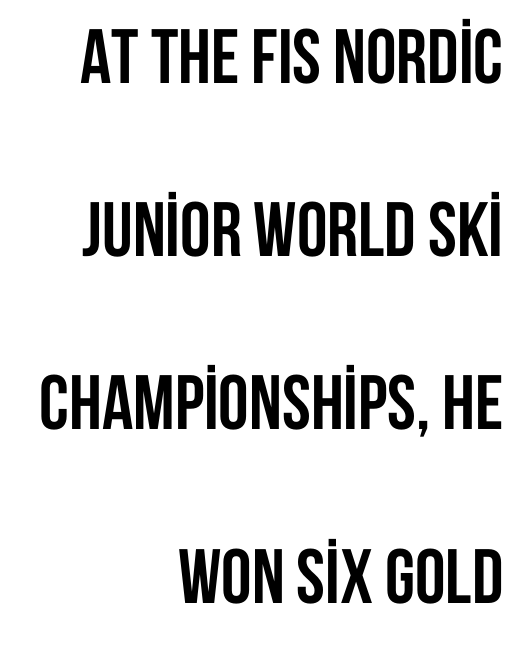
{"serif": "no", "italic": "no", "bold": "yes", "weight": "semibold", "width": "condensed", "stroke_contrast": "low", "x_height": "large", "monospaced": "no", "underline": "no", "align": "right", "line_spacing": "loose", "line_spacing_ratio": 2.25, "letter_spacing": "normal", "letter_spacing_em": 0.0, "glyph_px": 77}
